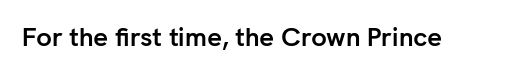
The image shows 26 px bold type, upright; set normal letter spacing, not underlined.
